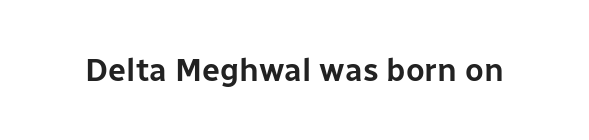
Q: Is the text italic (slanted)? A: No, it is upright.
Q: Is the typeface a serif or a sans-serif typeface? A: Sans-serif.
Q: Is the text underlined? A: No.
Q: Is the spacing between letters normal or unusually wide? A: Normal.
Q: Width (condensed, normal, or wide)? A: Normal.
Q: Stroke contrast? A: Low.
Q: x-height? A: Medium.
Q: Monospaced? A: No.
